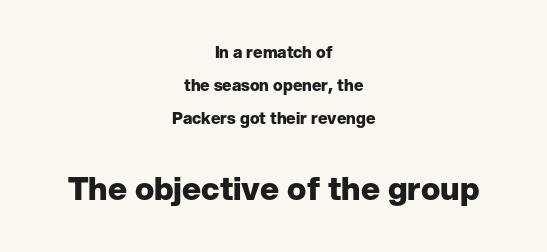
{"serif": "no", "italic": "no", "bold": "yes", "weight": "heavy", "width": "normal", "stroke_contrast": "low", "x_height": "medium", "monospaced": "no", "underline": "no", "align": "center", "line_spacing": "loose", "line_spacing_ratio": 2.06, "letter_spacing": "normal", "letter_spacing_em": 0.0, "larger_block": "second", "size_ratio": 2.0, "glyph_px": 32}
